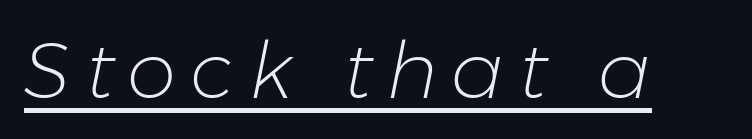
{"italic": "yes", "lean": "right", "slant_degrees": 11, "bold": "no", "weight": "light", "width": "normal", "stroke_contrast": "low", "x_height": "medium", "monospaced": "no", "underline": "yes", "glyph_px": 79}
